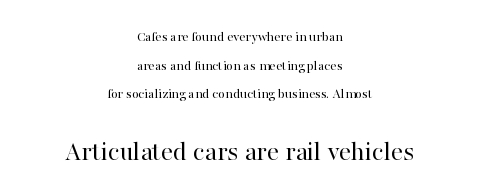
No chunkiness to these letters — they're not bold. Of the two passages, the one underneath uses the larger point size. The letterforms sit shoulder to shoulder at normal distance. Notice how the passage keeps no hard edge, just a central spine.
